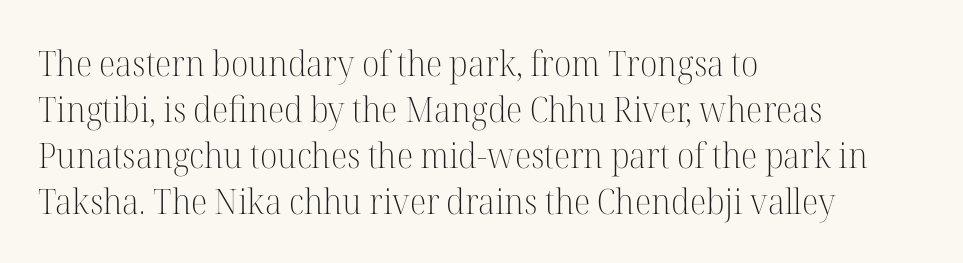
The image shows 35 px light serif type, upright; set left-aligned, normal line spacing (1.31x), normal letter spacing, not underlined; high stroke contrast and a medium x-height.
